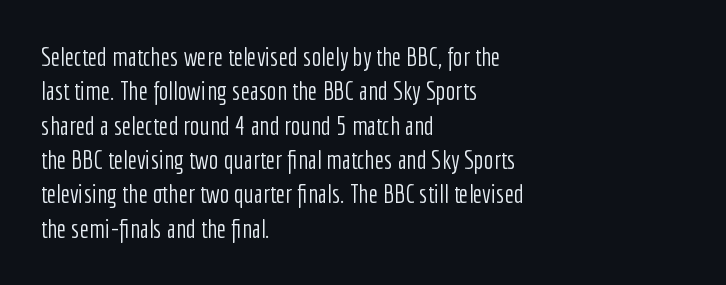
{"italic": "no", "bold": "no", "underline": "no", "align": "left", "line_spacing": "normal", "line_spacing_ratio": 1.32, "letter_spacing": "normal", "letter_spacing_em": 0.0, "glyph_px": 26}
